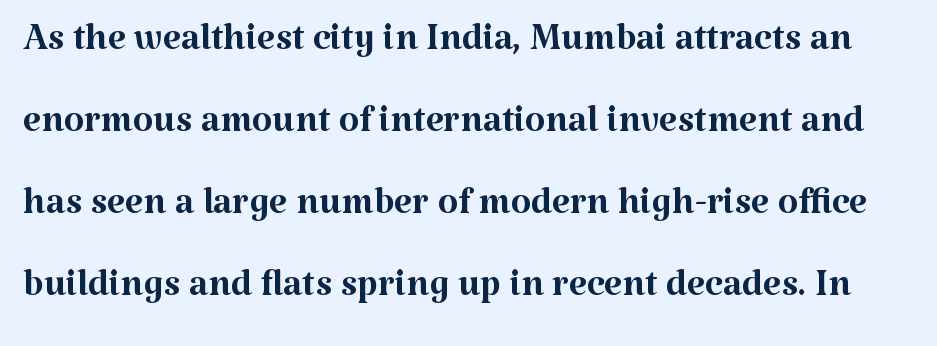
{"serif": "yes", "italic": "no", "bold": "no", "weight": "regular", "width": "normal", "stroke_contrast": "medium", "x_height": "medium", "monospaced": "no", "underline": "no", "line_spacing": "normal", "line_spacing_ratio": 1.58, "letter_spacing": "normal", "letter_spacing_em": 0.0, "glyph_px": 52}
